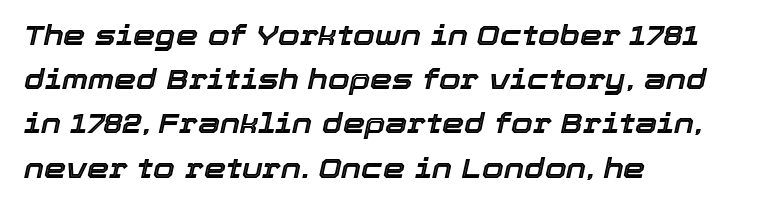
The image shows 28 px text type, italic (leaning right); set left-aligned, normal line spacing (1.58x), normal letter spacing, not underlined; a medium x-height.
